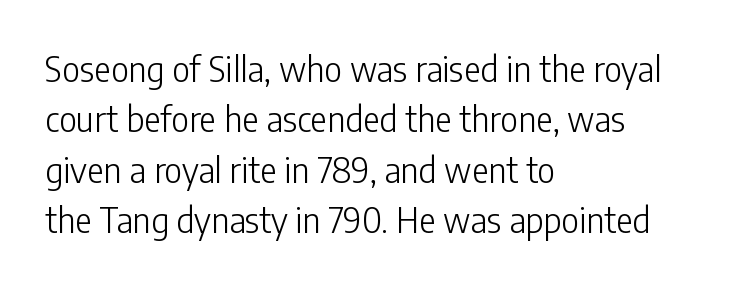
The image shows 35 px light, condensed sans-serif type, upright; set left-aligned, normal line spacing (1.44x), normal letter spacing, not underlined; low stroke contrast and a medium x-height.
